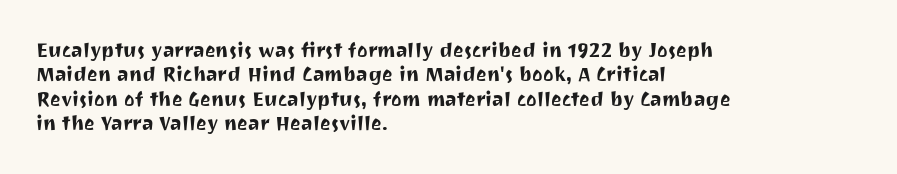
The image shows 20 px text type, upright; set left-aligned, line spacing 1.22x, normal letter spacing, not underlined.
